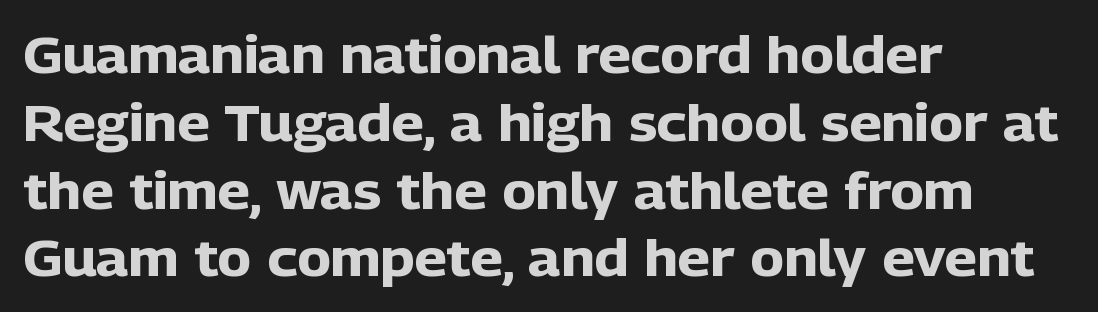
The characters look thick and weighty, a clear bold. Leading: standard. Each letter keeps its own natural width here, so spacing adapts to shape. The letters sit at their default tracking, neither squeezed nor spread.
